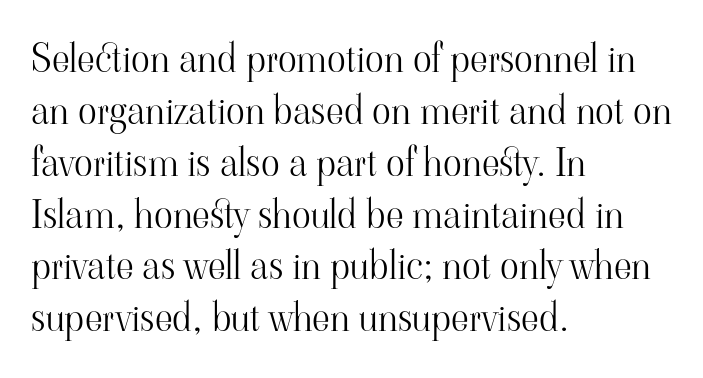
One glance says typical: line gaps are just what's usual. The weight would be labelled regular, book, light, or lighter still. The font's upright variant was chosen for this text. Note the varied advance widths — an 'i' is clearly narrower than an 'm'. Line beginnings align vertically; line endings do not. The baseline area is clear.
